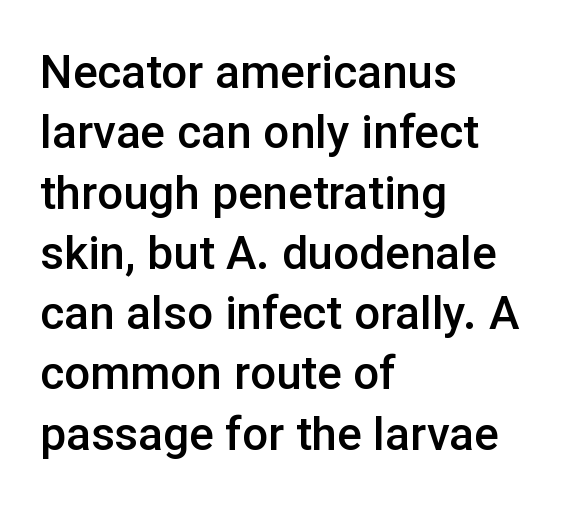
Look at the stroke-to-counter ratio: somewhat heavy, a semibold. Descenders are the only things crossing below the line. Students, observe: this is what conventionally led text looks like. Left-aligned paragraph, ragged on the right. You could call the tracking neutral — neither tight nor loose.
